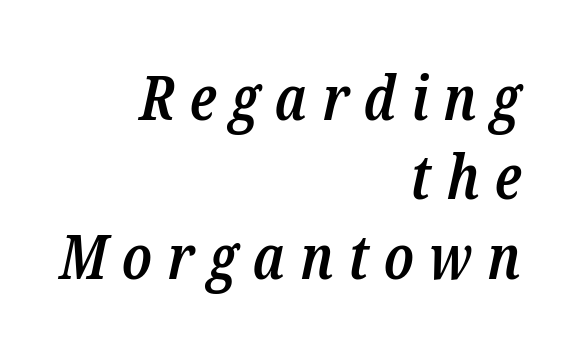
Is this a fixed-width face? No — the glyphs have proportional, varying widths. How are the letters spaced? Widely, with obvious added tracking. The characters look somewhat weighty, a semibold short of true bold. To sum up the face: it has serifs. An italicized treatment has been applied to the whole sample.
